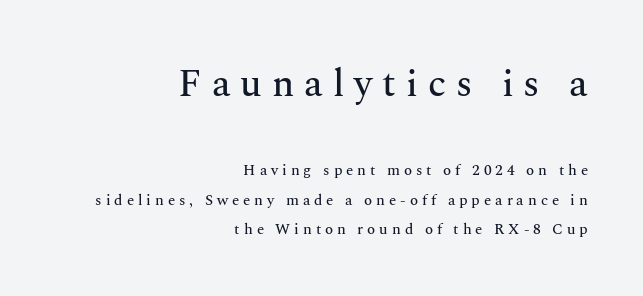
The image shows 38 px serif type, upright; set right-aligned, loose line spacing (1.95x), unusually wide letter spacing (+0.26 em), not underlined; the first (top) block is 2.53x larger; medium stroke contrast and a medium x-height.
